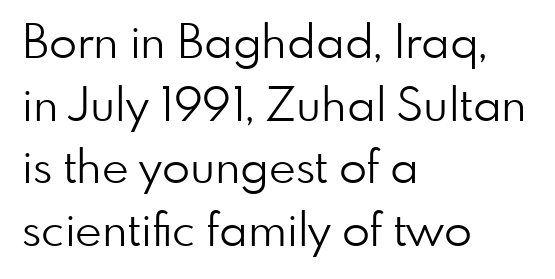
A quiet, ordinary-to-light weight characterises the typeface. Vertically, the passage feels balanced, rows spaced as you'd expect. The font's upright variant was chosen for this text. These lines are rendered in a variable-pitch font.
